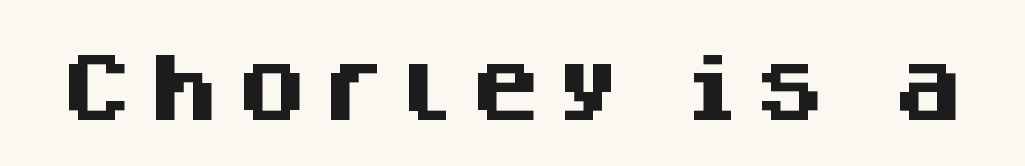
This rendering features lettering with no underline. Heft: maximum for text — a bold. The rendering uses natural spacing where letterforms have individual widths. The text was rendered using a sans face with plain stroke endings.
